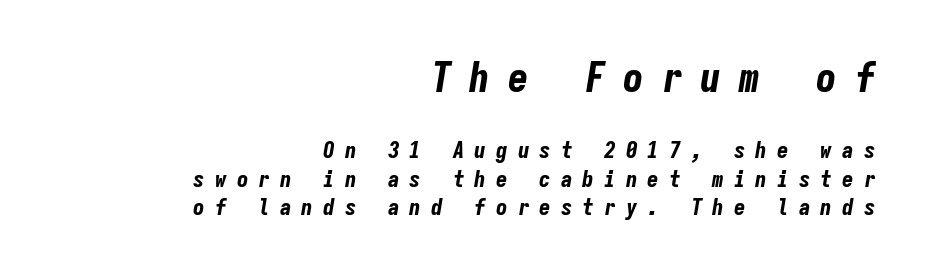
The image shows 41 px bold, condensed type, italic (leaning right), monospaced; set right-aligned, line spacing 1.23x, unusually wide letter spacing (+0.44 em), not underlined; the first (top) block is 1.78x larger; low stroke contrast and a medium x-height.
